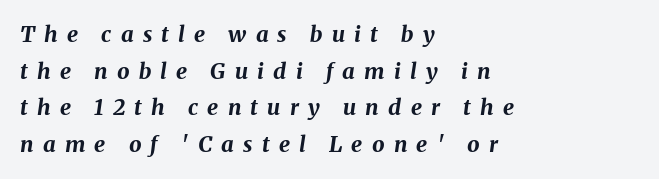
Q: Is the text bold? A: Yes.
Q: Is the text italic (slanted)? A: Yes, it leans right by about 8 degrees.
Q: Is the text underlined? A: No.
Q: How is the paragraph aligned? A: Left-aligned.
Q: Is the spacing between letters normal or unusually wide? A: Unusually wide.
Q: Is the spacing between lines tight, normal or loose? A: Normal.
